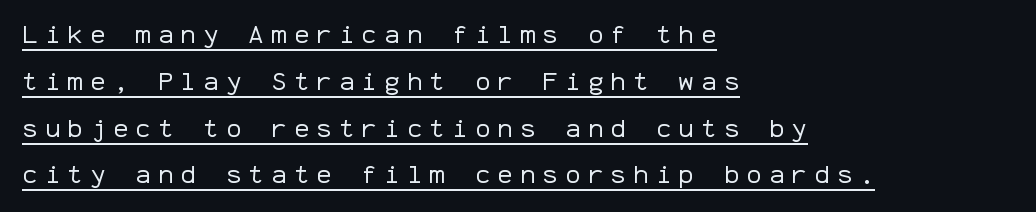
The image shows 26 px text type, upright; set left-aligned, line spacing 1.8x, unusually wide letter spacing (+0.27 em), underlined.
